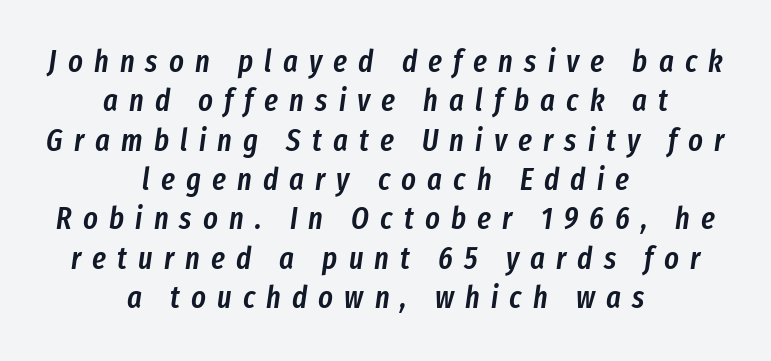
{"italic": "yes", "lean": "right", "slant_degrees": 8, "bold": "semi", "weight": "semibold", "width": "condensed", "stroke_contrast": "low", "x_height": "medium", "monospaced": "no", "underline": "no", "align": "center", "line_spacing": "normal", "line_spacing_ratio": 1.27, "letter_spacing": "wide", "letter_spacing_em": 0.36, "glyph_px": 31}
